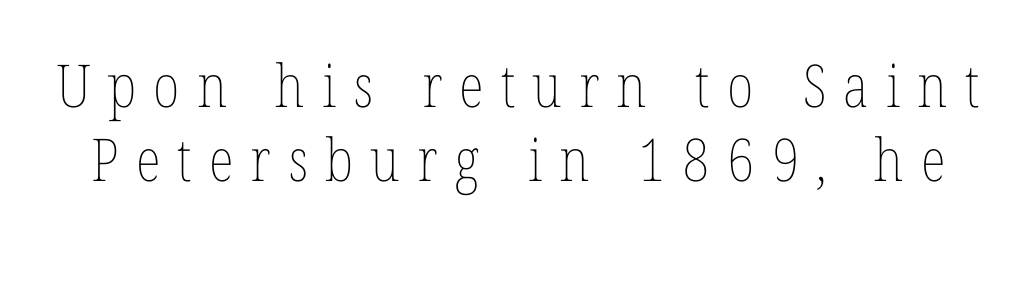
The image shows 59 px thin, condensed type, upright; set normal line spacing (1.25x), unusually wide letter spacing (+0.29 em), not underlined; low stroke contrast and a medium x-height.
